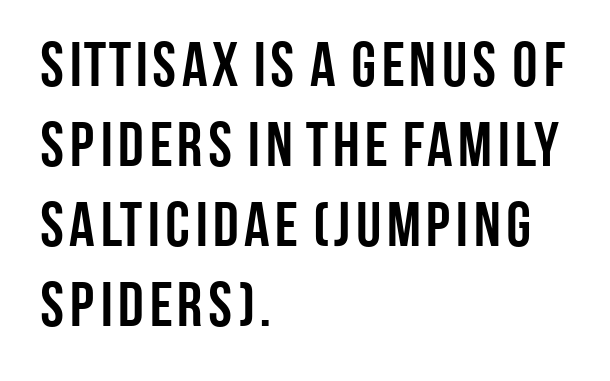
Q: Is the text bold? A: Yes.
Q: Is the text italic (slanted)? A: No, it is upright.
Q: Is the typeface a serif or a sans-serif typeface? A: Sans-serif.
Q: Is the text underlined? A: No.
Q: How is the paragraph aligned? A: Left-aligned.
Q: Is the spacing between letters normal or unusually wide? A: Normal.
Q: Is the spacing between lines tight, normal or loose? A: Normal.
Q: Width (condensed, normal, or wide)? A: Condensed.
Q: Stroke contrast? A: Low.
Q: x-height? A: Large.
Q: Monospaced? A: No.
